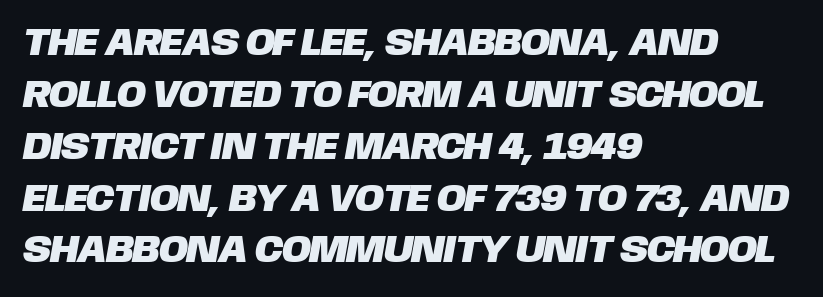
{"serif": "no", "width": "normal", "stroke_contrast": "low", "x_height": "large", "monospaced": "no", "underline": "no", "align": "left", "line_spacing": "normal", "line_spacing_ratio": 1.33, "letter_spacing": "normal", "letter_spacing_em": 0.0, "glyph_px": 39}
